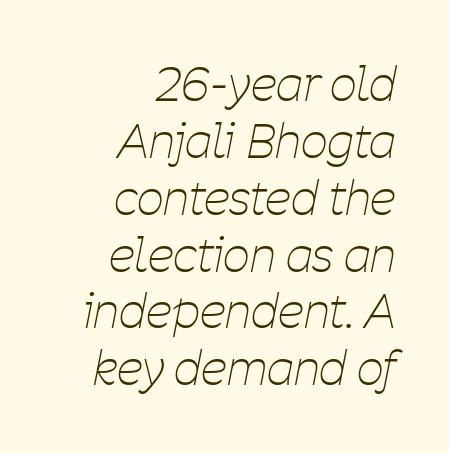
Only glyphs here, with clear space below each row. No extra tracking has been applied to these lines. The font is comparable to plain body text, perhaps lighter. A flush-right, rag-left setting is used for this passage. The whole block is typeset with a tilt.
